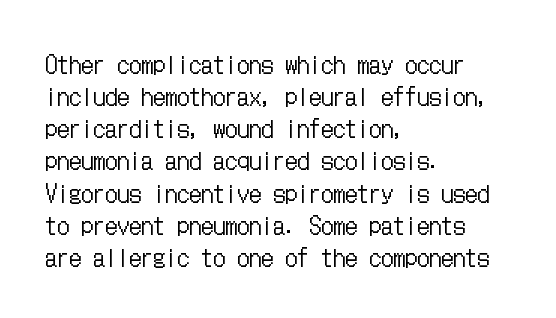
The image shows 24 px text type, upright; set left-aligned, normal line spacing (1.34x), normal letter spacing, not underlined.
